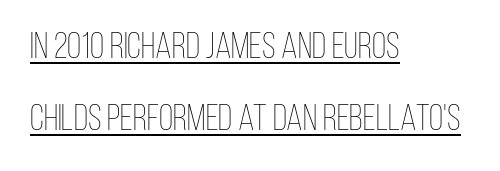
Q: Is the text bold? A: No.
Q: Is the text italic (slanted)? A: No, it is upright.
Q: Is the text underlined? A: Yes.
Q: How is the paragraph aligned? A: Left-aligned.
Q: Is the spacing between letters normal or unusually wide? A: Normal.
Q: Is the spacing between lines tight, normal or loose? A: Loose.
Q: Width (condensed, normal, or wide)? A: Condensed.
Q: Stroke contrast? A: Low.
Q: x-height? A: Large.
Q: Monospaced? A: No.
